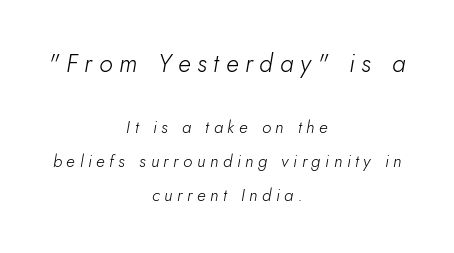
The image shows 25 px text type, italic (leaning right); set centered, loose line spacing (1.98x), unusually wide letter spacing (+0.27 em), not underlined; the first (top) block is 1.47x larger.
